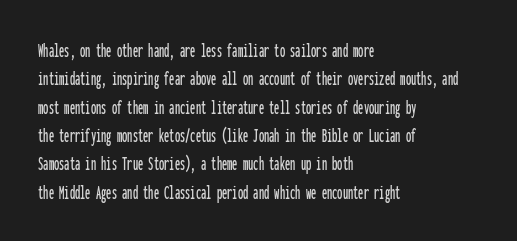
Q: Is the text italic (slanted)? A: No, it is upright.
Q: Is the text underlined? A: No.
Q: How is the paragraph aligned? A: Left-aligned.
Q: Is the spacing between letters normal or unusually wide? A: Normal.
Q: Is the spacing between lines tight, normal or loose? A: Normal.
